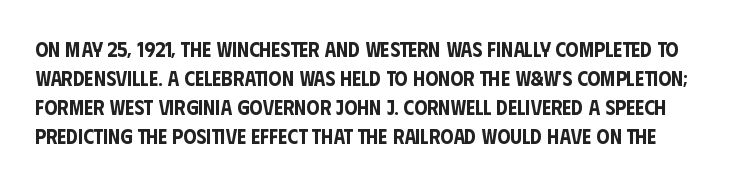
Q: Is the text italic (slanted)? A: No, it is upright.
Q: Is the text underlined? A: No.
Q: Is the spacing between letters normal or unusually wide? A: Normal.
Q: Is the spacing between lines tight, normal or loose? A: Normal.
